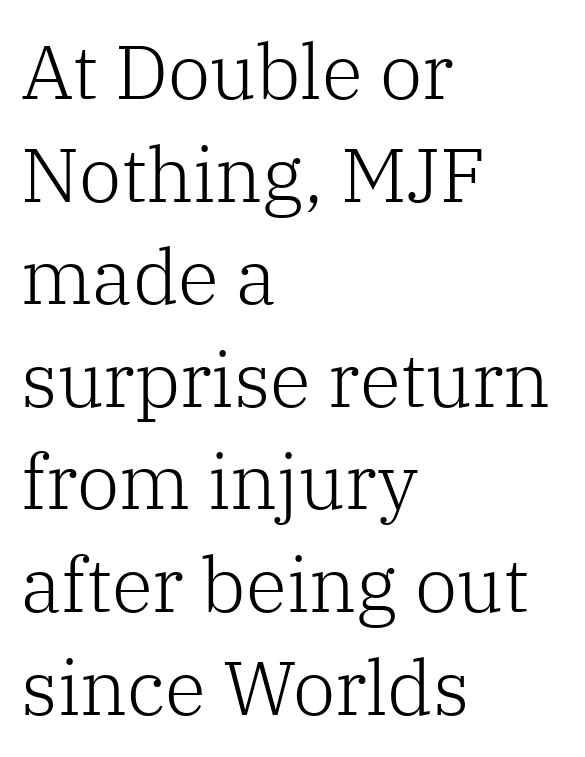
The image shows 76 px light serif type, upright; set left-aligned, normal line spacing (1.35x), normal letter spacing, not underlined; low stroke contrast and a medium x-height.
